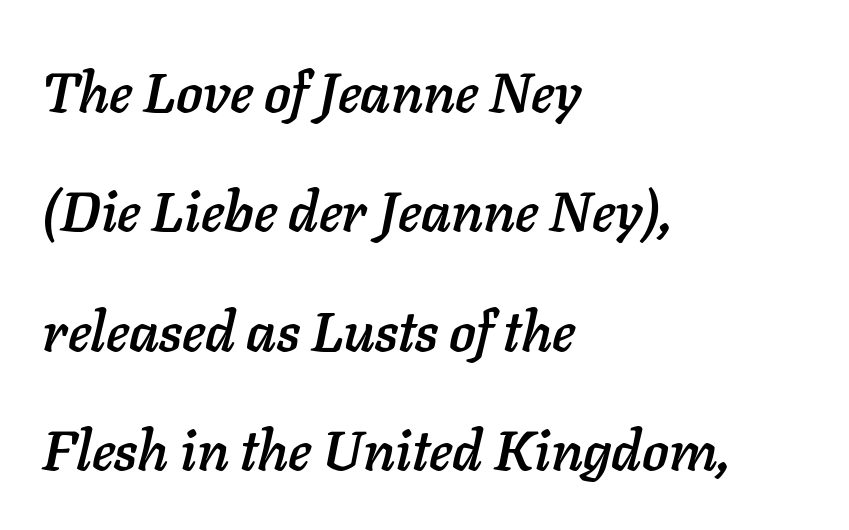
Here the designer chose a conventional face with non-uniform glyph widths. No word sits above an underline. Italic? Definitely — the glyphs are oblique. Compared with a centered layout, this one pins lines to the left instead.
